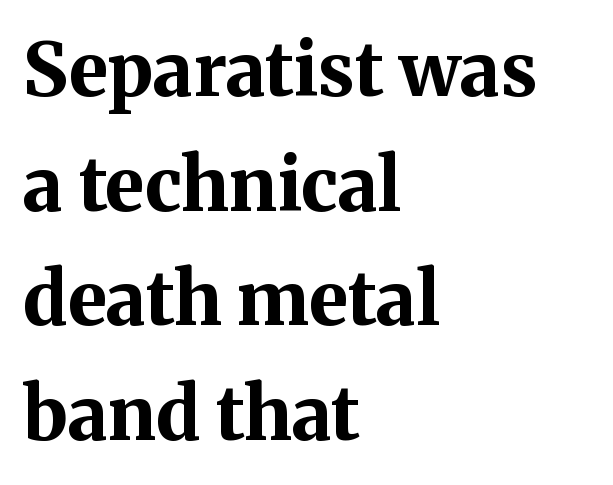
Q: Is the text bold? A: Yes.
Q: Is the text italic (slanted)? A: No, it is upright.
Q: Is the typeface a serif or a sans-serif typeface? A: Serif.
Q: Is the text underlined? A: No.
Q: How is the paragraph aligned? A: Left-aligned.
Q: Is the spacing between letters normal or unusually wide? A: Normal.
Q: Is the spacing between lines tight, normal or loose? A: Normal.
Q: Width (condensed, normal, or wide)? A: Normal.
Q: Stroke contrast? A: Medium.
Q: x-height? A: Medium.
Q: Monospaced? A: No.
